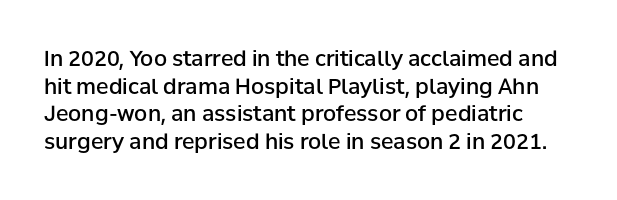
Q: Is the text bold? A: Semi-bold.
Q: Is the text italic (slanted)? A: No, it is upright.
Q: Is the text underlined? A: No.
Q: Is the spacing between letters normal or unusually wide? A: Normal.
Q: Is the spacing between lines tight, normal or loose? A: Normal.
